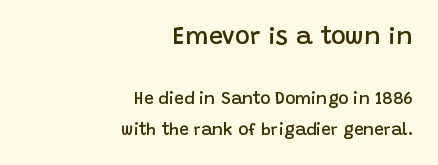
The image shows 25 px text type, upright; set right-aligned, line spacing 1.83x, normal letter spacing, not underlined; the first (top) block is 1.47x larger.
